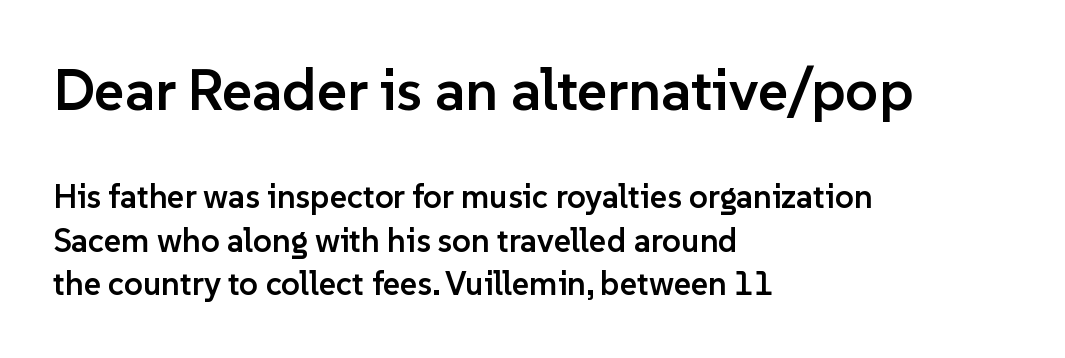
{"serif": "no", "italic": "no", "bold": "semi", "weight": "semibold", "width": "normal", "stroke_contrast": "low", "x_height": "medium", "monospaced": "no", "underline": "no", "align": "left", "line_spacing": "normal", "line_spacing_ratio": 1.31, "letter_spacing": "normal", "letter_spacing_em": 0.0, "larger_block": "first", "size_ratio": 1.76, "glyph_px": 58}
